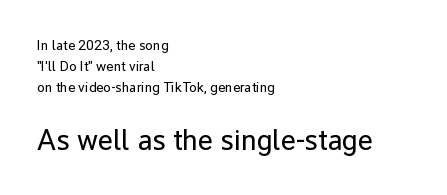
The image shows 29 px regular-weight sans-serif type, upright; set left-aligned, normal line spacing (1.49x), normal letter spacing, not underlined; the second (bottom) block is 2.07x larger; low stroke contrast and a medium x-height.
